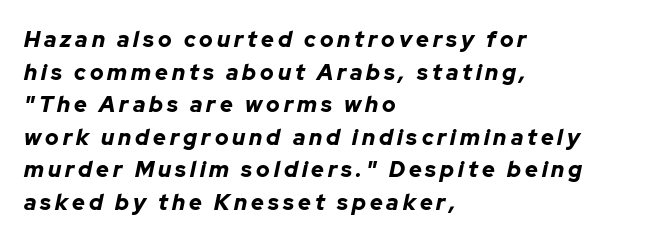
Reading down the block, your eye returns to a fixed left position each line. Typographic density is high because the face is bold. Unmarked baselines from the first word to the last. Observe the lean: these are italic letterforms. The passage shown stacks its lines at a standard gap.
